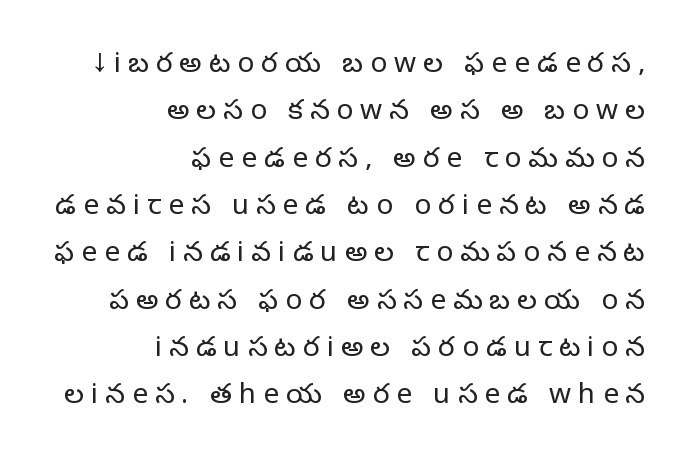
{"serif": "no", "italic": "no", "bold": "no", "weight": "light", "width": "normal", "stroke_contrast": "low", "x_height": "medium", "monospaced": "no", "underline": "no", "align": "right", "line_spacing": "normal", "line_spacing_ratio": 1.69, "letter_spacing": "wide", "letter_spacing_em": 0.25, "glyph_px": 28}
